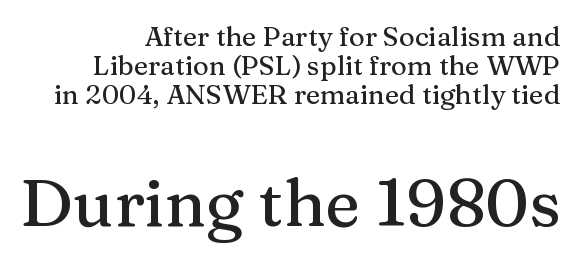
The image shows 67 px serif type, upright; set right-aligned, tight line spacing (1.08x), normal letter spacing, not underlined; the second (bottom) block is 2.48x larger; medium stroke contrast and a medium x-height.
